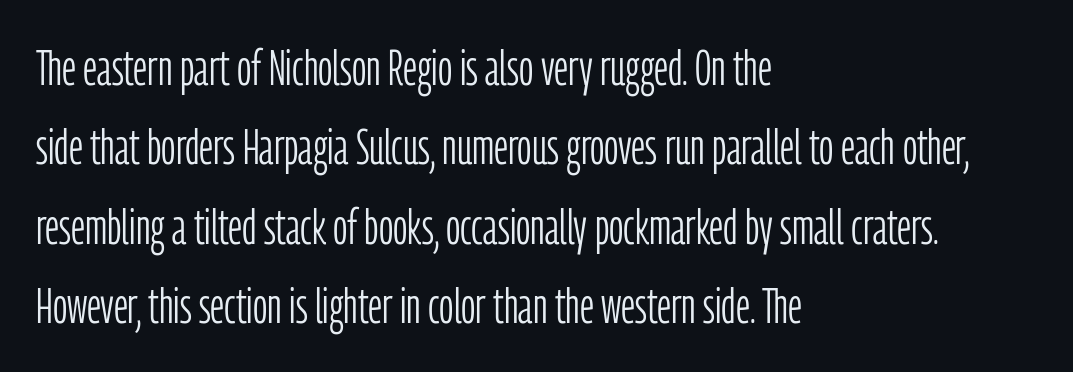
The image shows 50 px light, condensed sans-serif type, upright; set left-aligned, normal line spacing (1.59x), normal letter spacing, not underlined; low stroke contrast and a medium x-height.
